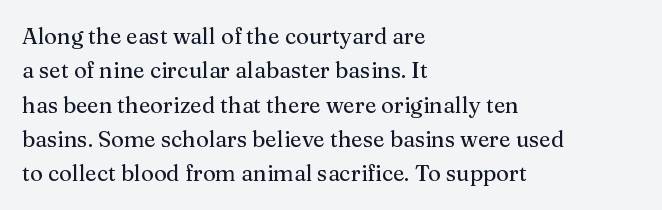
{"italic": "no", "underline": "no", "align": "left", "line_spacing": "normal", "line_spacing_ratio": 1.56, "letter_spacing": "normal", "letter_spacing_em": 0.0, "glyph_px": 22}
